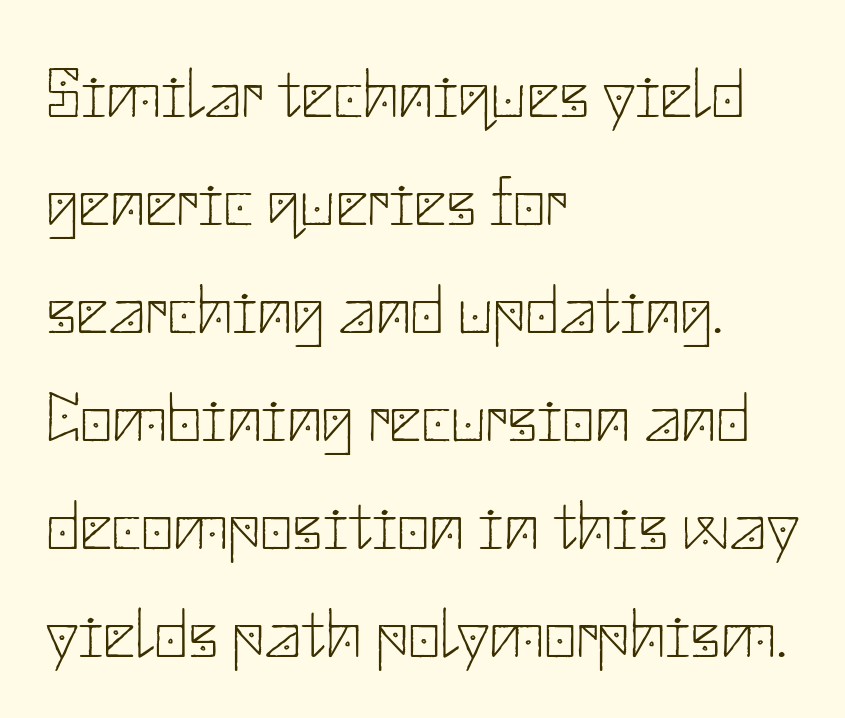
The image shows 71 px thin sans-serif type, upright; set left-aligned, normal line spacing (1.52x), normal letter spacing, not underlined; low stroke contrast and a small x-height.
